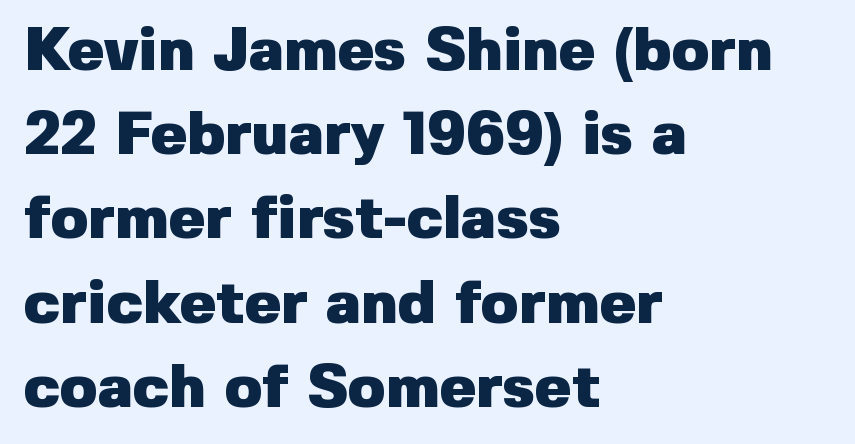
Each line starts at the same left margin while the right side varies. The passage shown is typed in a proportional face where columns would drift. Notice how descenders clear the ascenders below comfortably — that's standard leading. Each row of text sits above clean, open space.
